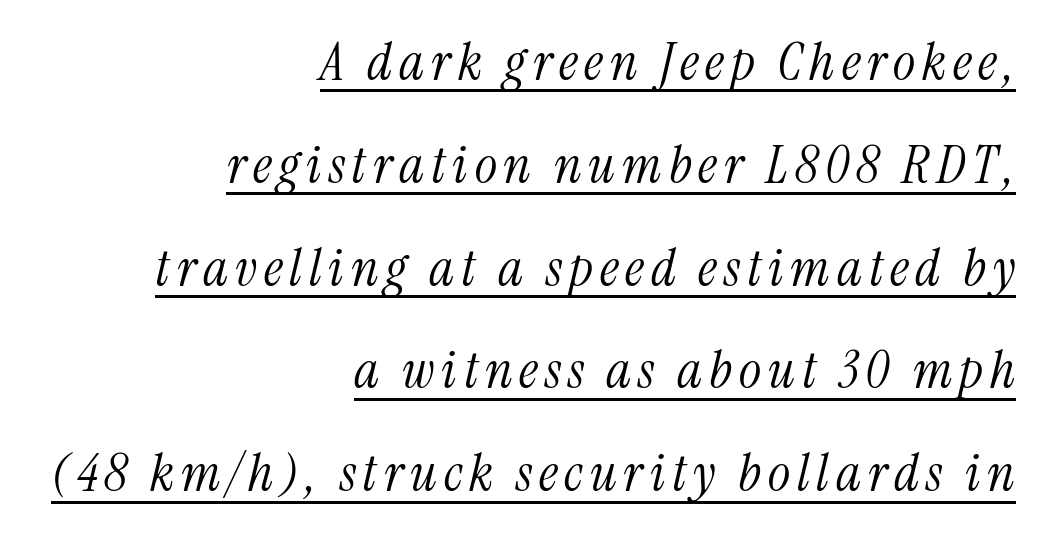
The image shows 53 px light, condensed serif type, italic (leaning right); set right-aligned, loose line spacing (1.94x), underlined; medium stroke contrast and a medium x-height.
